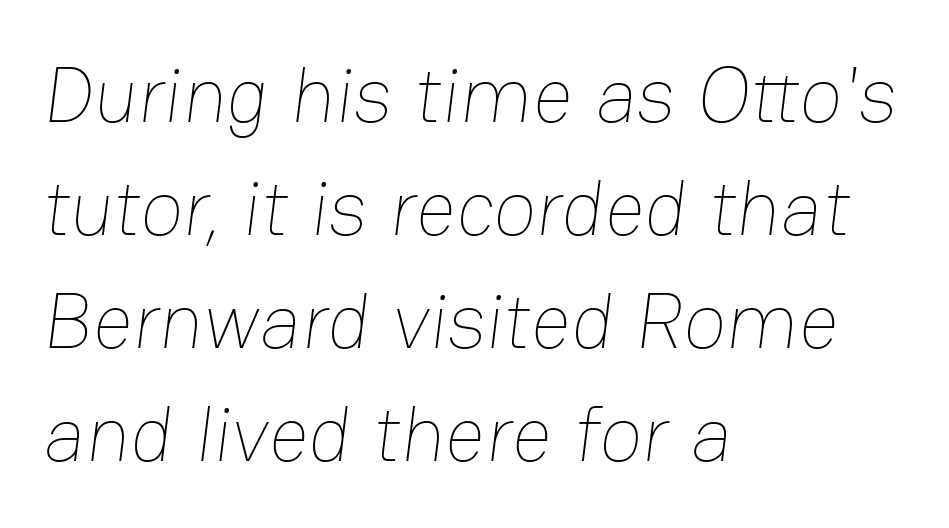
Q: Is the text bold? A: No.
Q: Is the text underlined? A: No.
Q: How is the paragraph aligned? A: Left-aligned.
Q: Is the spacing between letters normal or unusually wide? A: Normal.
Q: Is the spacing between lines tight, normal or loose? A: Normal.
Q: Width (condensed, normal, or wide)? A: Normal.
Q: Stroke contrast? A: Low.
Q: x-height? A: Medium.
Q: Monospaced? A: No.
